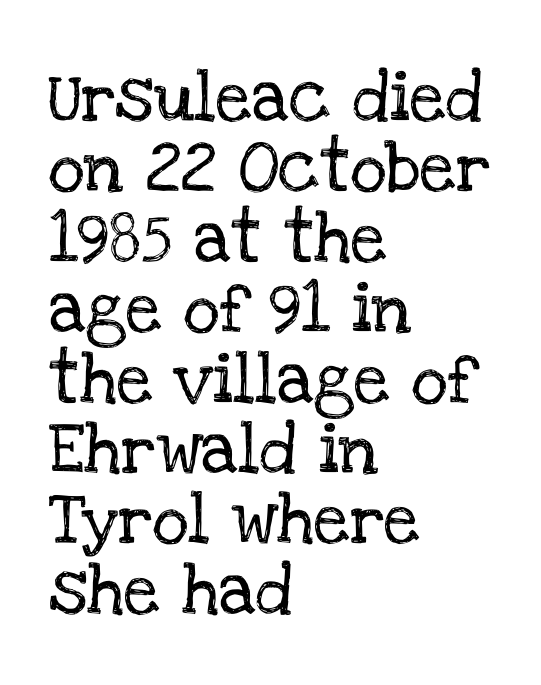
The letters carry serifs — small finishing strokes at the ends of their stems. No extra tracking has been applied to these lines. Left-aligned paragraph, ragged on the right. The face used here is proportionally spaced, like ordinary book or web type. The specimen reads as upright at a glance. Beneath every word, the page is bare.
